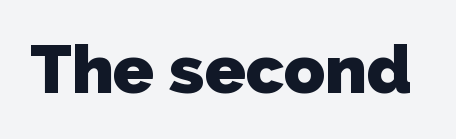
The image shows 67 px heavy sans-serif type; set normal letter spacing, not underlined; low stroke contrast and a medium x-height.
